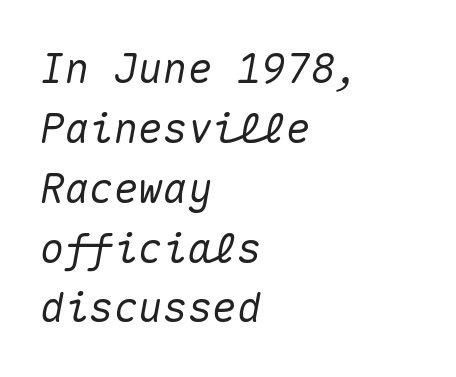
The image shows 41 px text type, italic (leaning right), monospaced; set left-aligned, normal line spacing (1.46x), normal letter spacing, not underlined; medium stroke contrast and a medium x-height.
